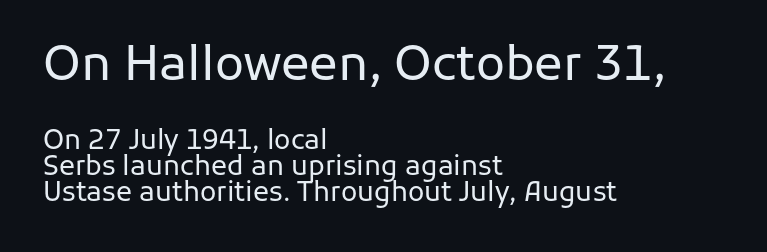
Is the block centered? No — it sits flush against the left margin. Spacing between characters is what you'd get straight out of the box. Stroke mass is kept to a normal reading level or below. Size contrast runs from large at the top to small at the bottom. The specimen reads as upright at a glance. Think of a printed novel: that variable character pitch is what you see here.
